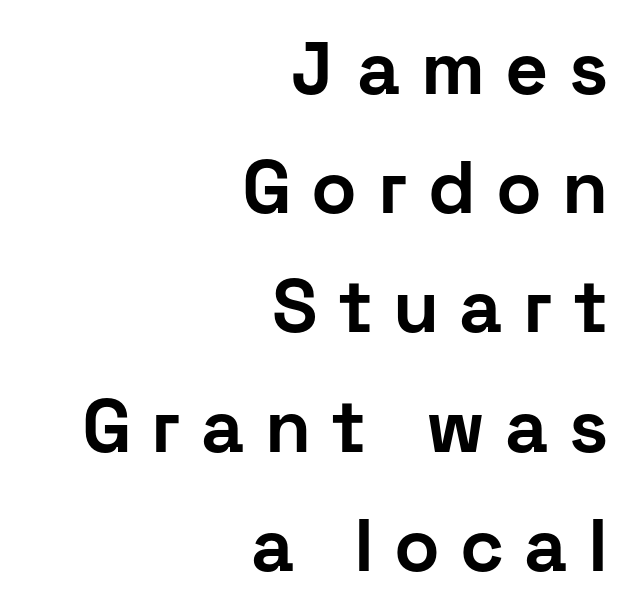
The image shows 75 px bold sans-serif type, upright; set right-aligned, normal line spacing (1.59x), unusually wide letter spacing (+0.27 em), not underlined; low stroke contrast and a medium x-height.
